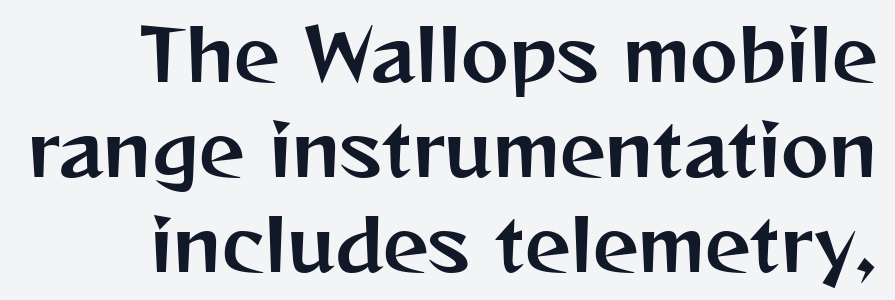
{"serif": "no", "italic": "no", "width": "normal", "stroke_contrast": "medium", "x_height": "medium", "monospaced": "no", "underline": "no", "line_spacing": "normal", "line_spacing_ratio": 1.32, "letter_spacing": "normal", "letter_spacing_em": 0.0, "glyph_px": 72}
